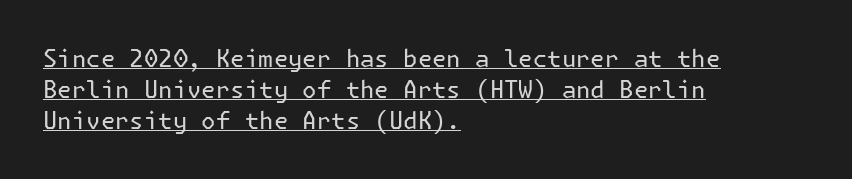
Q: Is the text bold? A: No.
Q: Is the text italic (slanted)? A: No, it is upright.
Q: Is the text underlined? A: Yes.
Q: How is the paragraph aligned? A: Left-aligned.
Q: Is the spacing between letters normal or unusually wide? A: Normal.
Q: Is the spacing between lines tight, normal or loose? A: Normal.
